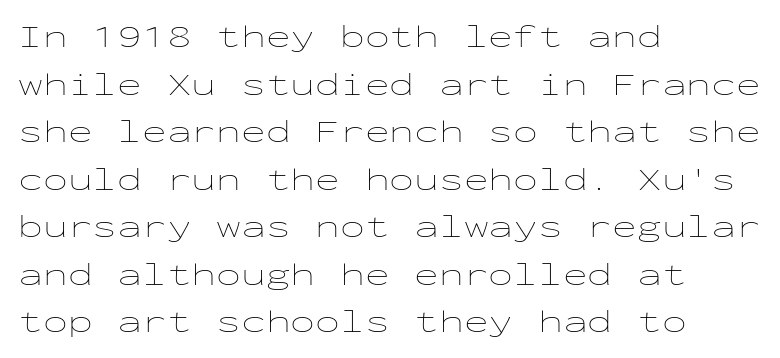
The image shows 33 px thin, wide type, upright, monospaced; set left-aligned, normal line spacing (1.44x), normal letter spacing, not underlined; low stroke contrast and a medium x-height.
